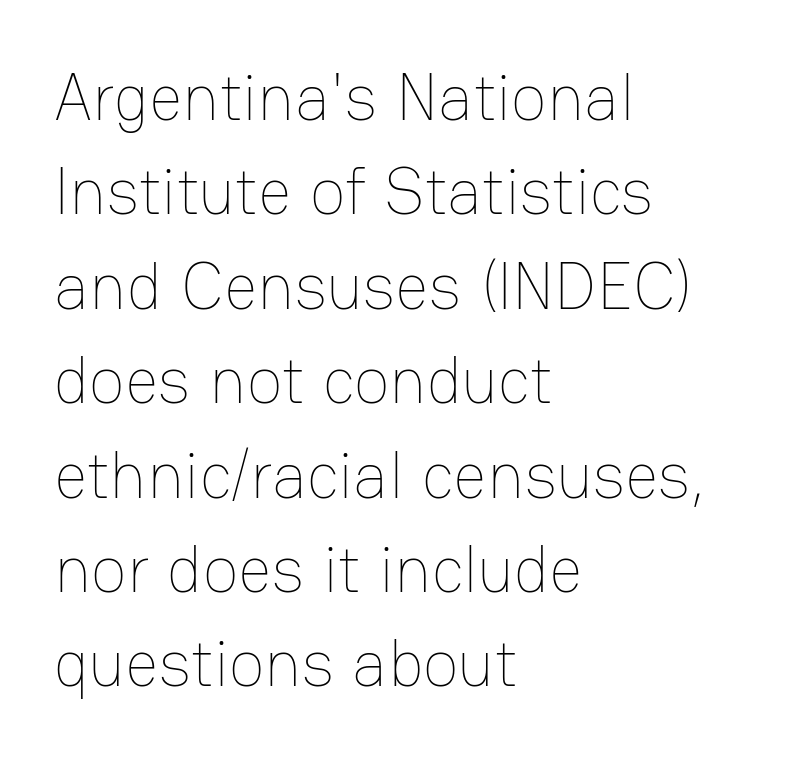
The letters sit at their default tracking, neither squeezed nor spread. Here the designer chose a conventional face with non-uniform glyph widths. The block of text has a typical density, with ordinary space between rows. A classic flush-left, rag-right setting is used for this passage. Weight class: somewhere from thin through regular. Check the space under the baseline: it is left empty.
